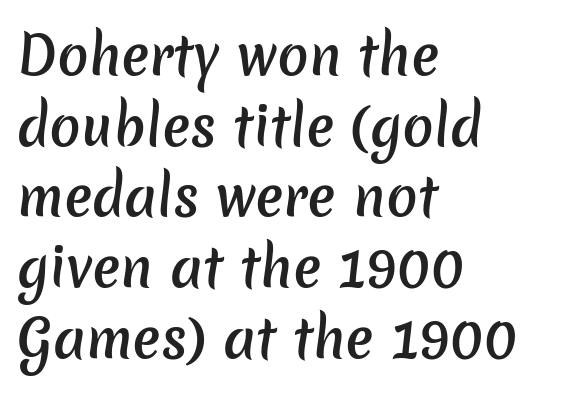
Grotesque or geometric, the face here clearly has no serifs. The letters sit at their default tracking, neither squeezed nor spread. Is this a fixed-width face? No — the glyphs have proportional, varying widths. Underlining? Definitely not there.
